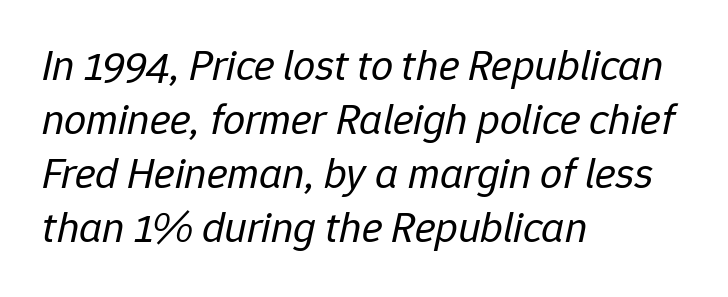
The image shows 44 px regular-weight type, italic (leaning right); set left-aligned, line spacing 1.23x, normal letter spacing, not underlined; low stroke contrast and a medium x-height.
